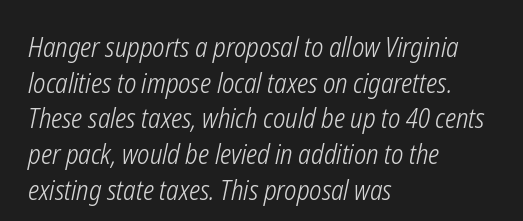
The image shows 27 px text type, italic (leaning right); set left-aligned, normal line spacing (1.32x), normal letter spacing, not underlined.
